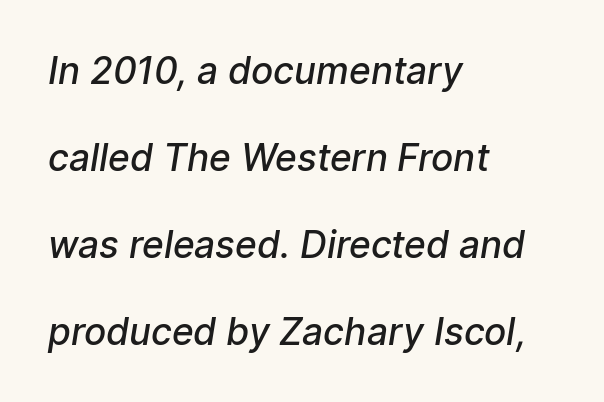
The image shows 37 px semibold sans-serif type; set left-aligned, loose line spacing (2.35x), normal letter spacing, not underlined; low stroke contrast and a medium x-height.
